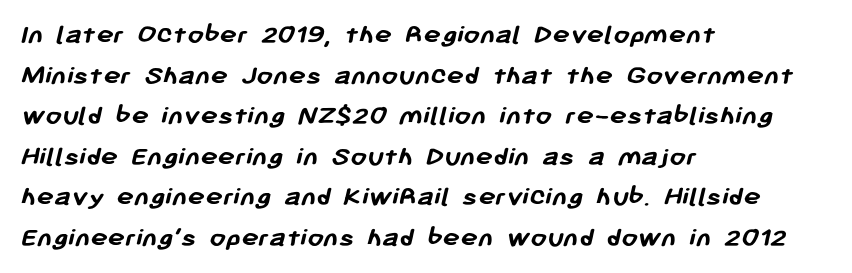
This rendering employs a face without finishing strokes, i.e., a sans-serif. Each word holds together tightly as a unit, with standard inter-letter gaps. Each line starts at the same left margin while the right side varies. The typesetting leans heavy: a genuine bold. Quick note: underline off.
